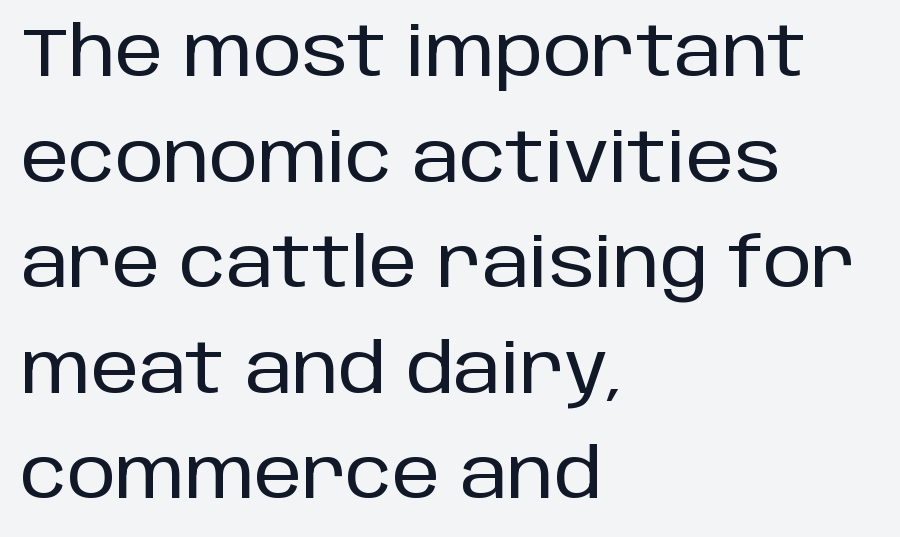
A normal amount of white space separates one row of letters from the next. Underline: absent. Unlike a traditional serif, this face leaves its strokes unadorned. Is the letter spacing exaggerated? No — it looks like the ordinary default. Looks like regular typesetting: each glyph gets only the width it needs. Horizontal alignment here is leftward, the default for most running prose.
